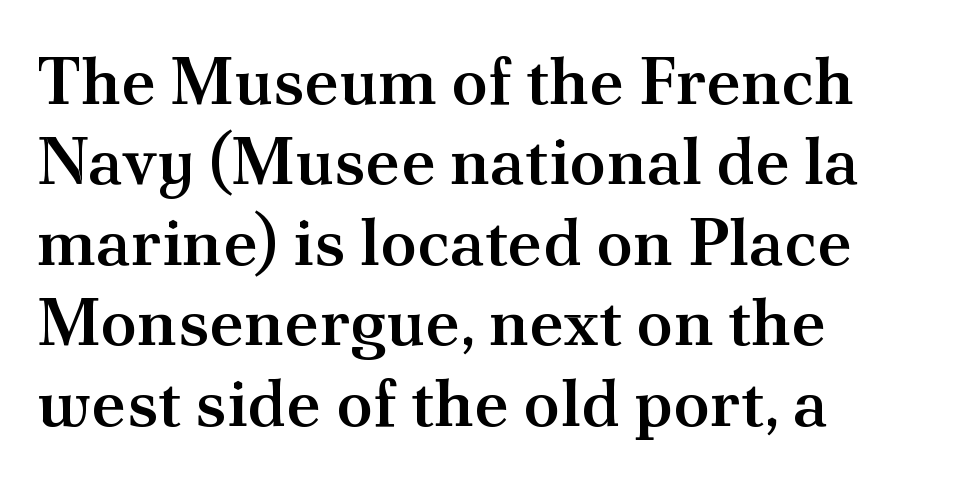
The image shows 67 px semibold serif type, upright; set left-aligned, line spacing 1.2x, normal letter spacing, not underlined; medium stroke contrast and a small x-height.
